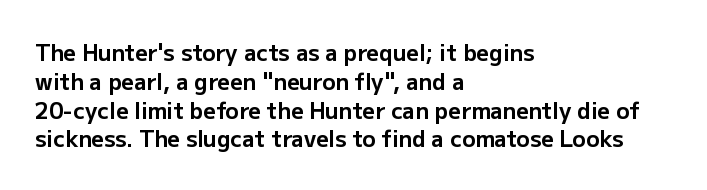
Q: Is the text bold? A: Yes.
Q: Is the text italic (slanted)? A: No, it is upright.
Q: Is the text underlined? A: No.
Q: How is the paragraph aligned? A: Left-aligned.
Q: Is the spacing between letters normal or unusually wide? A: Normal.
Q: Is the spacing between lines tight, normal or loose? A: Normal.
